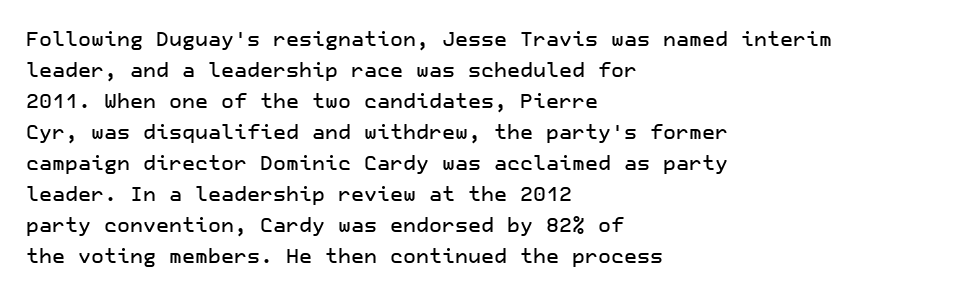
Layout note: lines flush left. Designer's note — italics off, roman on. The baseline area is clear. Reading down the column, the eye jumps a familiar distance to each next line. Default kerning and tracking; the words read as compact shapes.
